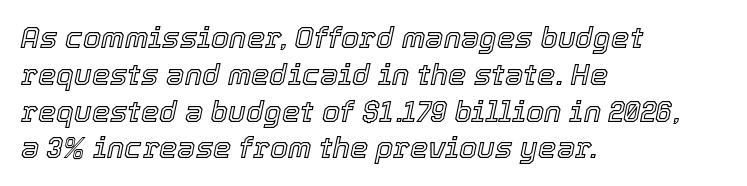
The rendering keeps characters at their native spacing. This sample has the flowing, uneven cadence of proportional lettering. The space beneath each line is pristine and unruled. The typography opts for an oblique posture over an upright one.
